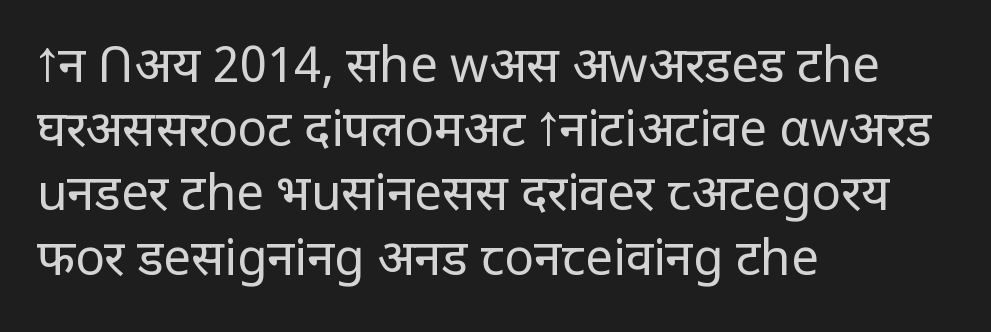
The image shows 49 px regular-weight sans-serif type, upright; set left-aligned, normal line spacing (1.31x), normal letter spacing, not underlined; low stroke contrast and a large x-height.
